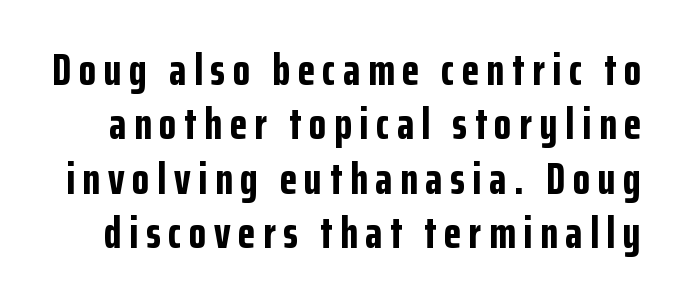
Bold? Absolutely — the strokes are thick and heavy. Check the space under the baseline: it is left empty. Nope, no serifs anywhere on these letters. Spacing verdict: proportional, widths tailored to each character. The lettering holds an erect, upright posture throughout.
